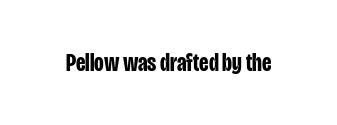
{"italic": "no", "bold": "yes", "underline": "no", "letter_spacing": "normal", "letter_spacing_em": 0.0, "glyph_px": 25}
